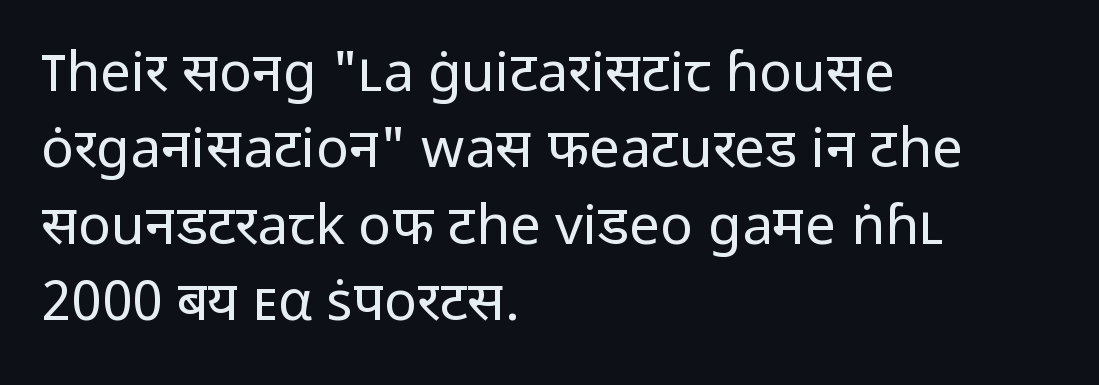
The image shows 55 px regular-weight sans-serif type, upright; set left-aligned, normal line spacing (1.39x), normal letter spacing, not underlined; low stroke contrast and a medium x-height.
